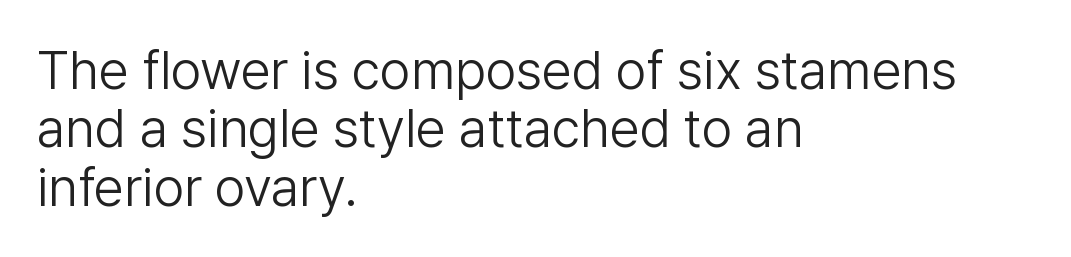
Q: Is the text bold? A: No.
Q: Is the text italic (slanted)? A: No, it is upright.
Q: Is the typeface a serif or a sans-serif typeface? A: Sans-serif.
Q: Is the text underlined? A: No.
Q: How is the paragraph aligned? A: Left-aligned.
Q: Is the spacing between letters normal or unusually wide? A: Normal.
Q: Is the spacing between lines tight, normal or loose? A: Tight.
Q: Width (condensed, normal, or wide)? A: Normal.
Q: Stroke contrast? A: Low.
Q: x-height? A: Medium.
Q: Monospaced? A: No.
